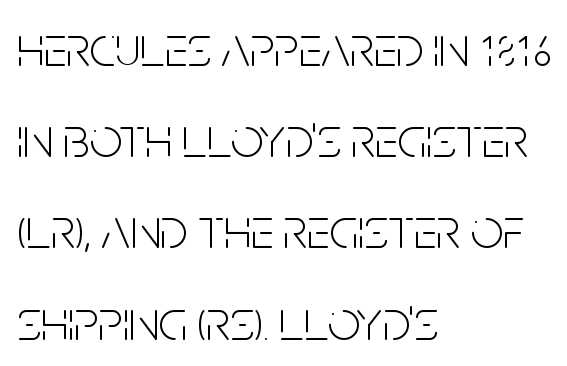
The image shows 57 px light, condensed sans-serif type, upright; set left-aligned, normal line spacing (1.6x), normal letter spacing, not underlined; low stroke contrast and a large x-height.
